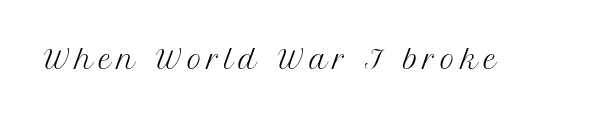
Caption: face not bold, strokes unweighted. The letters are spread apart with noticeably loose tracking. The baseline area is clear.
